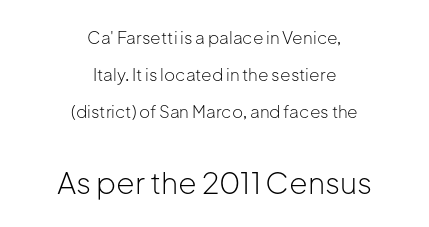
The image shows 30 px light sans-serif type, upright; set centered, loose line spacing (2.19x), normal letter spacing, not underlined; the second (bottom) block is 1.76x larger; low stroke contrast and a medium x-height.
